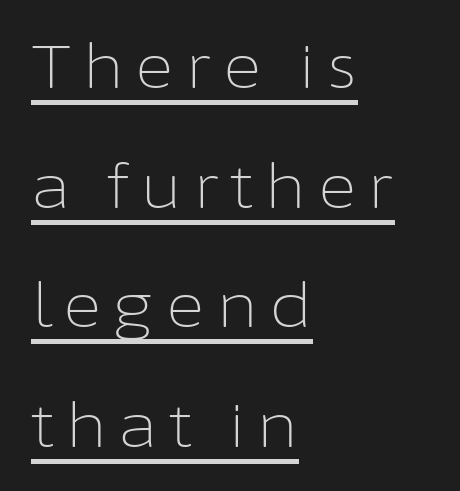
The image shows 61 px light sans-serif type, upright; set left-aligned, loose line spacing (1.96x), underlined; low stroke contrast and a medium x-height.
